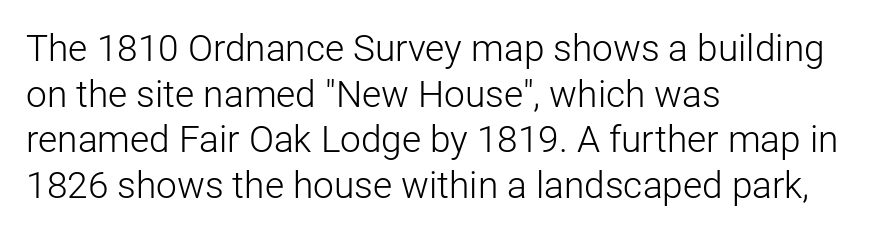
To sum up the face: it is a sans, with no serifs. A typesetter would call this proportional, since set widths differ per character. Caption: standard tracking, unaltered. Does the copy run flush right? No — it runs flush left.
